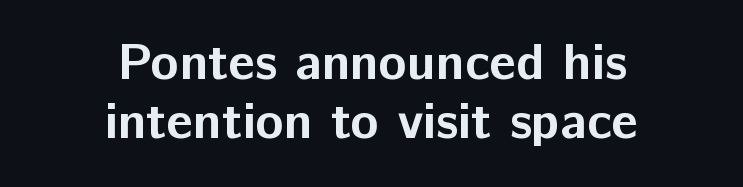
The image shows 52 px bold sans-serif type, upright; set centered, tight line spacing (1.14x), normal letter spacing, not underlined; low stroke contrast and a medium x-height.
